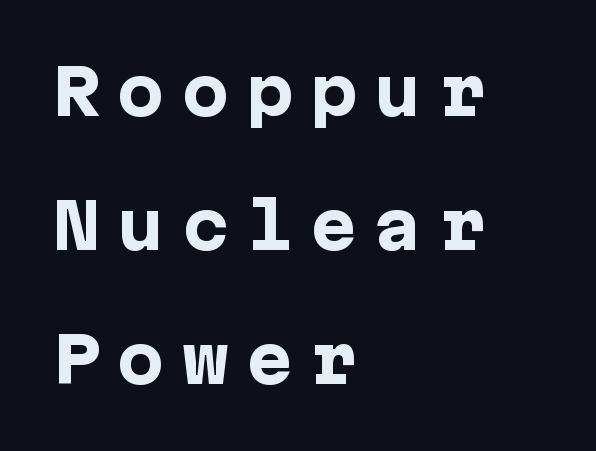
{"serif": "no", "italic": "no", "bold": "yes", "weight": "heavy", "width": "normal", "stroke_contrast": "low", "x_height": "medium", "underline": "no", "align": "left", "line_spacing": "loose", "line_spacing_ratio": 2.13, "letter_spacing": "wide", "letter_spacing_em": 0.27, "glyph_px": 63}
